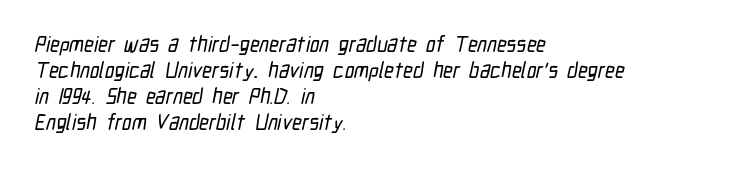
{"underline": "no", "align": "left", "line_spacing_ratio": 1.24, "letter_spacing": "normal", "letter_spacing_em": 0.0, "glyph_px": 21}
